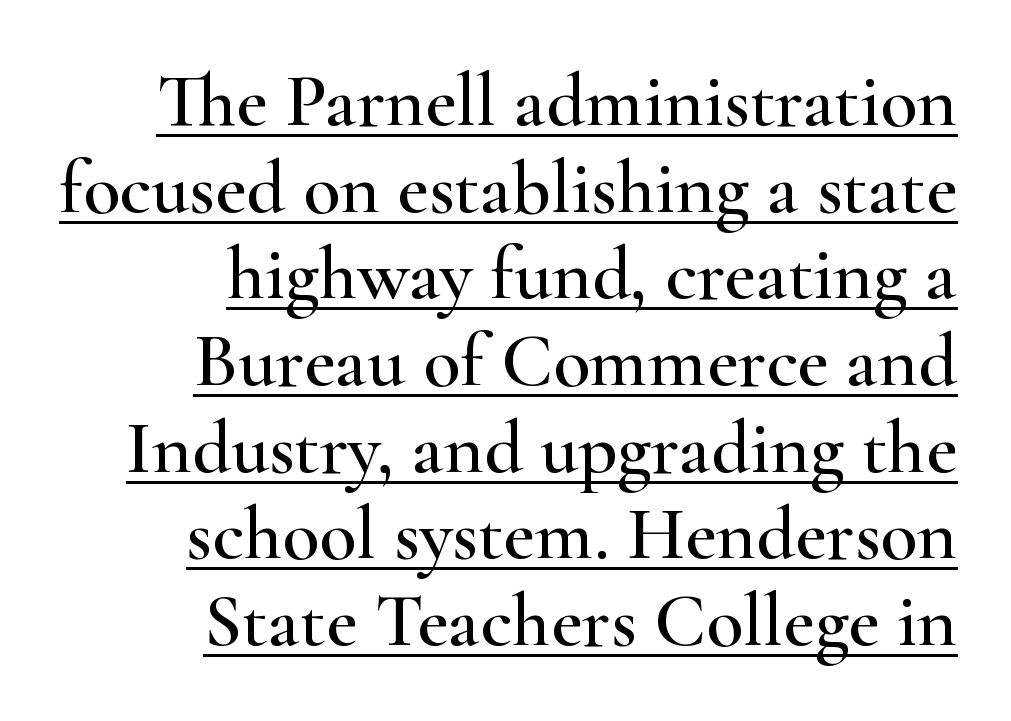
{"serif": "yes", "italic": "no", "width": "wide", "stroke_contrast": "high", "x_height": "small", "monospaced": "no", "underline": "yes", "align": "right", "line_spacing": "tight", "line_spacing_ratio": 1.14, "letter_spacing": "normal", "letter_spacing_em": 0.0, "glyph_px": 76}
